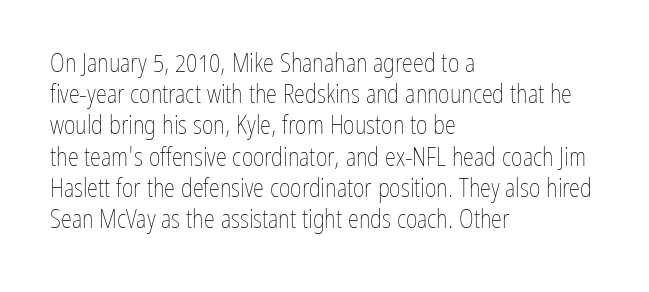
Spacing between characters is what you'd get straight out of the box. Ordinary non-slanted type is in use. The compositor pushed each line to the left boundary. Rows of type keep a routine distance in the vertical direction.
